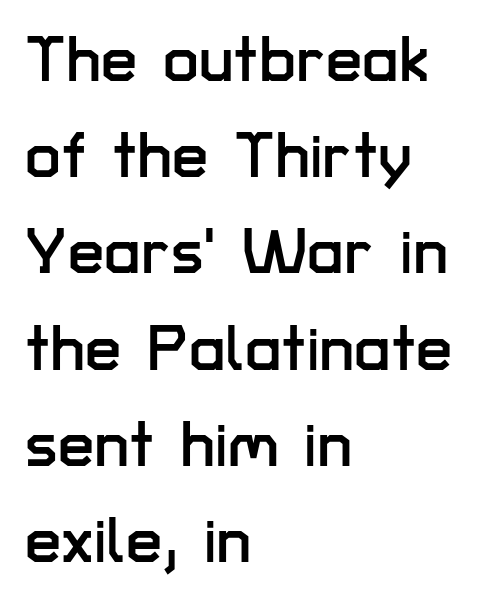
The image shows 65 px sans-serif type, upright; set left-aligned, normal line spacing (1.48x), normal letter spacing, not underlined; low stroke contrast and a medium x-height.
